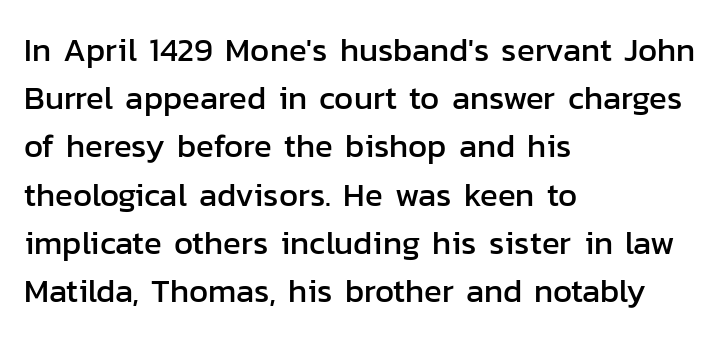
Q: Is the text italic (slanted)? A: No, it is upright.
Q: Is the typeface a serif or a sans-serif typeface? A: Sans-serif.
Q: Is the text underlined? A: No.
Q: How is the paragraph aligned? A: Left-aligned.
Q: Is the spacing between letters normal or unusually wide? A: Normal.
Q: Is the spacing between lines tight, normal or loose? A: Normal.
Q: Width (condensed, normal, or wide)? A: Normal.
Q: Stroke contrast? A: Low.
Q: x-height? A: Medium.
Q: Monospaced? A: No.
